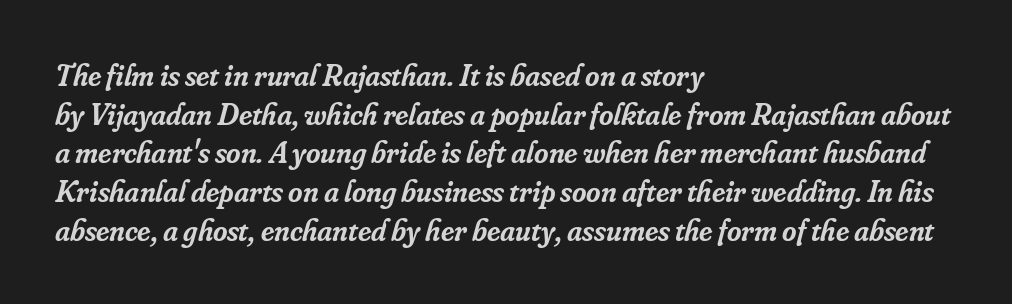
{"serif": "yes", "italic": "yes", "lean": "right", "slant_degrees": 16, "bold": "semi", "weight": "semibold", "width": "normal", "stroke_contrast": "low", "x_height": "small", "monospaced": "no", "underline": "no", "align": "left", "line_spacing": "normal", "line_spacing_ratio": 1.25, "letter_spacing": "normal", "letter_spacing_em": 0.0, "glyph_px": 31}
